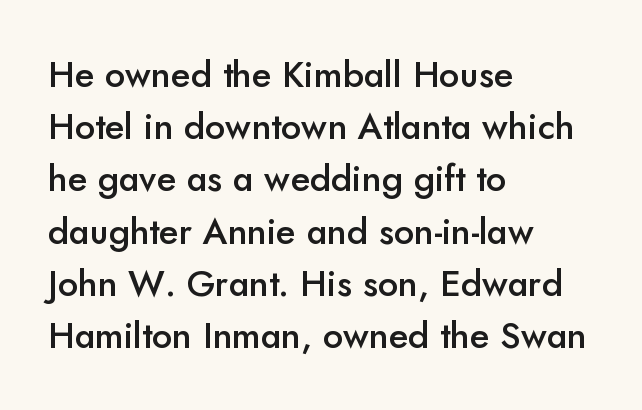
Q: Is the text bold? A: Semi-bold.
Q: Is the text italic (slanted)? A: No, it is upright.
Q: Is the typeface a serif or a sans-serif typeface? A: Sans-serif.
Q: Is the text underlined? A: No.
Q: How is the paragraph aligned? A: Left-aligned.
Q: Is the spacing between letters normal or unusually wide? A: Normal.
Q: Is the spacing between lines tight, normal or loose? A: Normal.
Q: Width (condensed, normal, or wide)? A: Normal.
Q: Stroke contrast? A: Low.
Q: x-height? A: Small.
Q: Monospaced? A: No.
